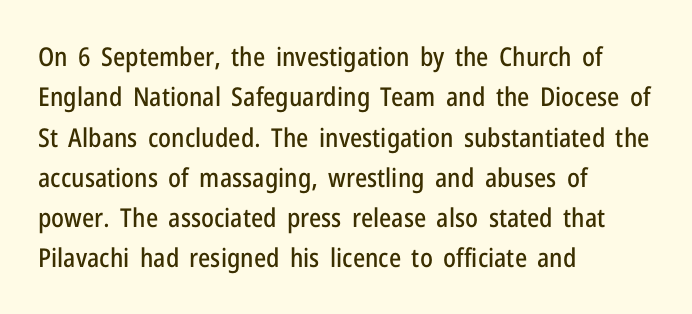
{"italic": "no", "underline": "no", "align": "left", "line_spacing": "normal", "line_spacing_ratio": 1.55, "letter_spacing": "normal", "letter_spacing_em": 0.0, "glyph_px": 26}
